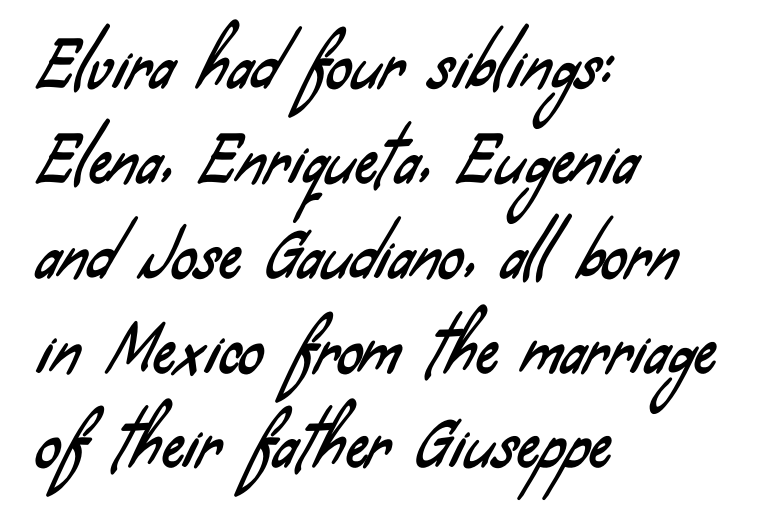
The image shows 62 px condensed sans-serif type; set left-aligned, normal line spacing (1.53x), normal letter spacing, not underlined; low stroke contrast and a small x-height.
